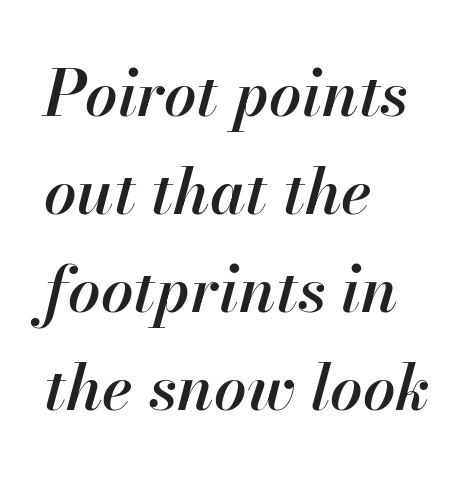
Q: Is the text bold? A: Semi-bold.
Q: Is the text italic (slanted)? A: Yes, it leans right by about 13 degrees.
Q: Is the text underlined? A: No.
Q: How is the paragraph aligned? A: Left-aligned.
Q: Is the spacing between letters normal or unusually wide? A: Normal.
Q: Is the spacing between lines tight, normal or loose? A: Normal.
Q: Width (condensed, normal, or wide)? A: Normal.
Q: Stroke contrast? A: High.
Q: x-height? A: Small.
Q: Monospaced? A: No.
